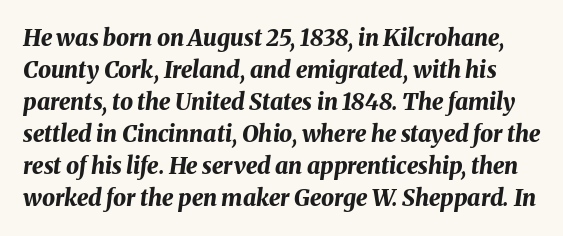
The image shows 23 px bold type, italic (leaning right); set normal line spacing (1.39x), normal letter spacing, not underlined.
